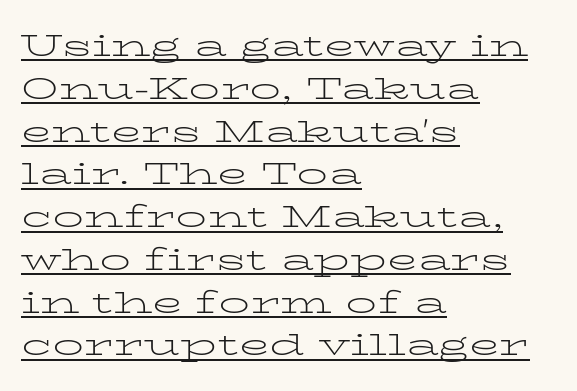
The face used here is proportionally spaced, like ordinary book or web type. The face used here is rendered with its standard letterfit. If you measured baseline to baseline, you'd find a middling distance. Caption: lettering with a line underneath.
